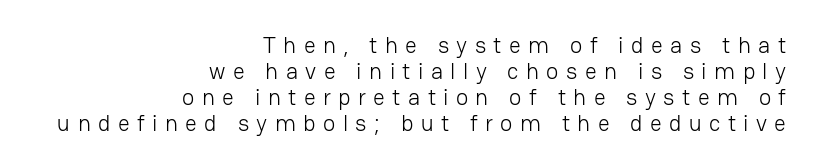
Underline: absent. The face used here is rendered with a markedly widened letterfit. The letters stand upright; this is a roman face. The designer dialed line spacing down below the default. The typesetting does not lean heavy: it is not bold.
